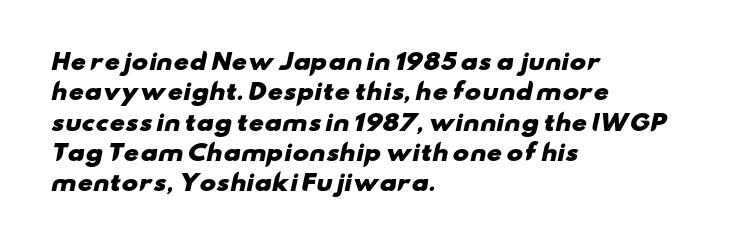
{"bold": "yes", "underline": "no", "align": "left", "line_spacing": "normal", "line_spacing_ratio": 1.38, "letter_spacing": "normal", "letter_spacing_em": 0.0, "glyph_px": 22}
